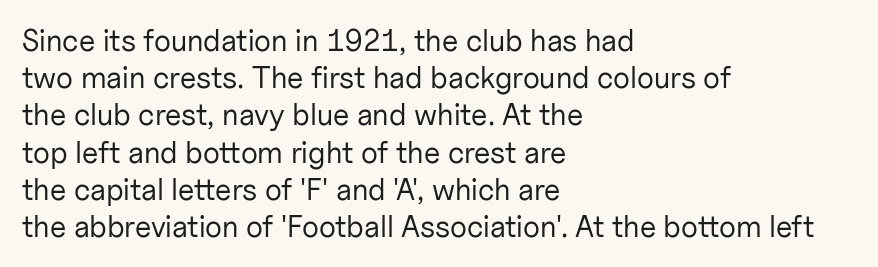
Q: Is the text bold? A: No.
Q: Is the text italic (slanted)? A: No, it is upright.
Q: Is the typeface a serif or a sans-serif typeface? A: Sans-serif.
Q: Is the text underlined? A: No.
Q: How is the paragraph aligned? A: Left-aligned.
Q: Is the spacing between letters normal or unusually wide? A: Normal.
Q: Width (condensed, normal, or wide)? A: Normal.
Q: Stroke contrast? A: Low.
Q: x-height? A: Medium.
Q: Monospaced? A: No.
